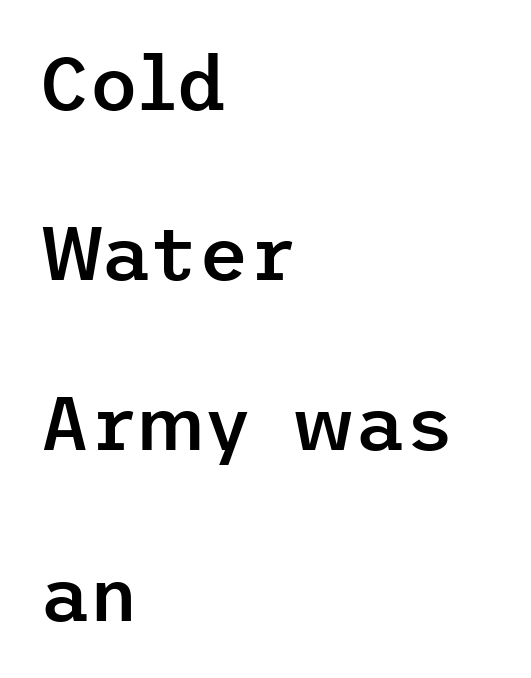
The lettering holds an erect, upright posture throughout. Nope, no serifs anywhere on these letters. Each new line begins a long way beneath the previous one. Caption: semibold face, moderately heavy strokes. The ragged edge is on the right, which tells us the setting is flush left. This rendering features lettering with no underline.
